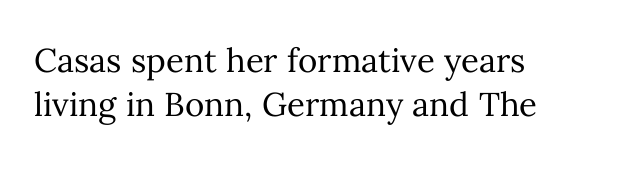
The image shows 33 px regular-weight type, upright; set left-aligned, normal line spacing (1.34x), normal letter spacing, not underlined; medium stroke contrast and a medium x-height.
